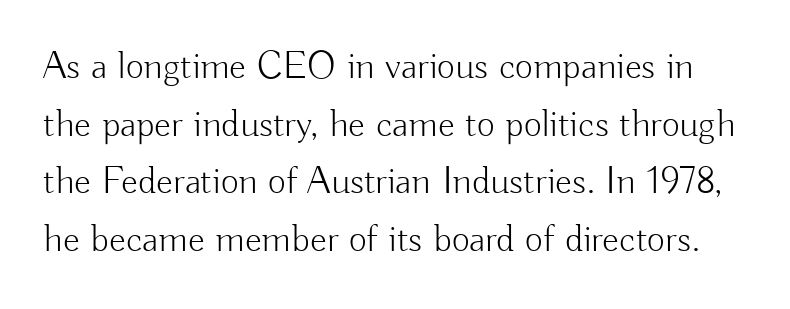
The image shows 39 px light sans-serif type, upright; set normal line spacing (1.48x), normal letter spacing, not underlined; low stroke contrast and a small x-height.
